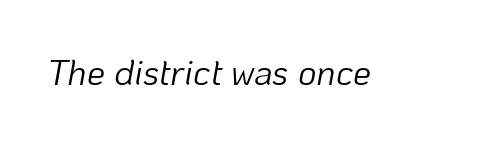
The image shows 36 px light type, italic (leaning right); set normal letter spacing, not underlined; low stroke contrast and a medium x-height.
